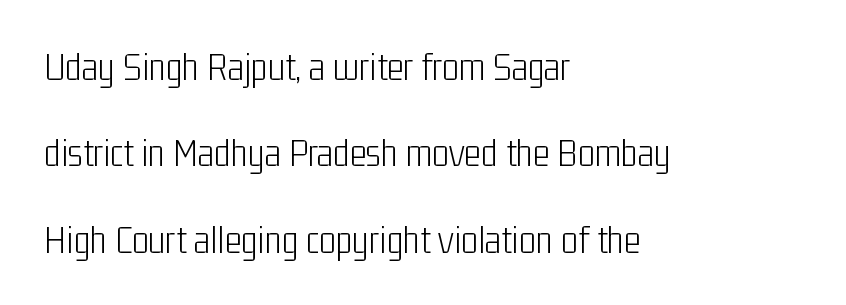
{"serif": "no", "italic": "no", "bold": "no", "weight": "light", "width": "condensed", "stroke_contrast": "low", "x_height": "medium", "monospaced": "no", "underline": "no", "align": "left", "line_spacing": "loose", "line_spacing_ratio": 2.16, "letter_spacing": "normal", "letter_spacing_em": 0.0, "glyph_px": 40}
